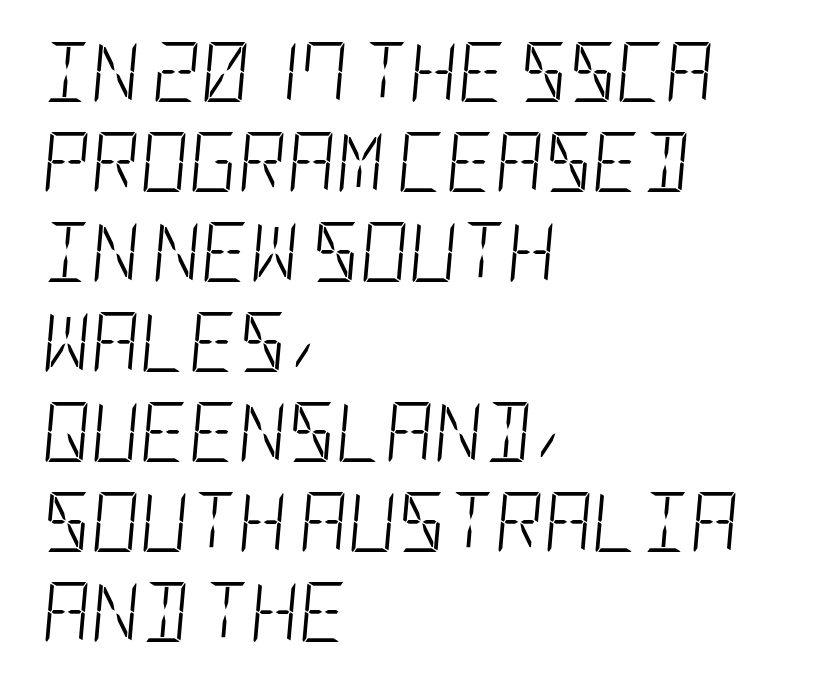
{"italic": "yes", "lean": "right", "slant_degrees": 5, "bold": "no", "weight": "light", "width": "condensed", "stroke_contrast": "low", "x_height": "large", "underline": "no", "align": "left", "line_spacing": "normal", "line_spacing_ratio": 1.5, "letter_spacing": "normal", "letter_spacing_em": 0.0, "glyph_px": 60}
